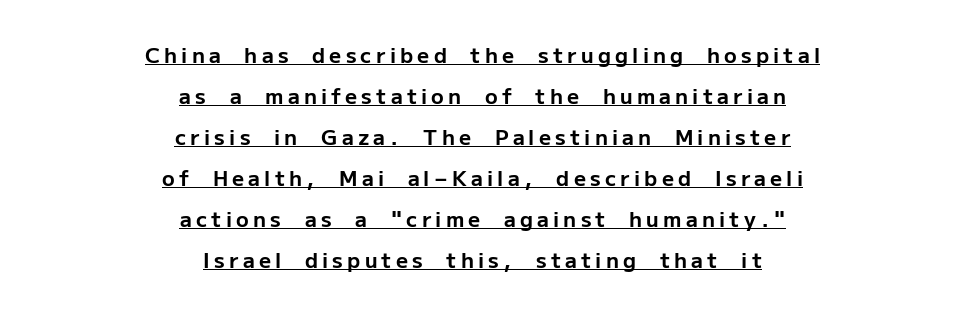
Q: Is the text bold? A: Yes.
Q: Is the text italic (slanted)? A: No, it is upright.
Q: Is the text underlined? A: Yes.
Q: How is the paragraph aligned? A: Centered.
Q: Is the spacing between letters normal or unusually wide? A: Unusually wide.
Q: Is the spacing between lines tight, normal or loose? A: Loose.
